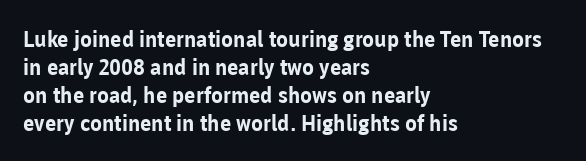
Q: Is the text bold? A: Yes.
Q: Is the text italic (slanted)? A: No, it is upright.
Q: Is the text underlined? A: No.
Q: How is the paragraph aligned? A: Left-aligned.
Q: Is the spacing between letters normal or unusually wide? A: Normal.
Q: Is the spacing between lines tight, normal or loose? A: Normal.
